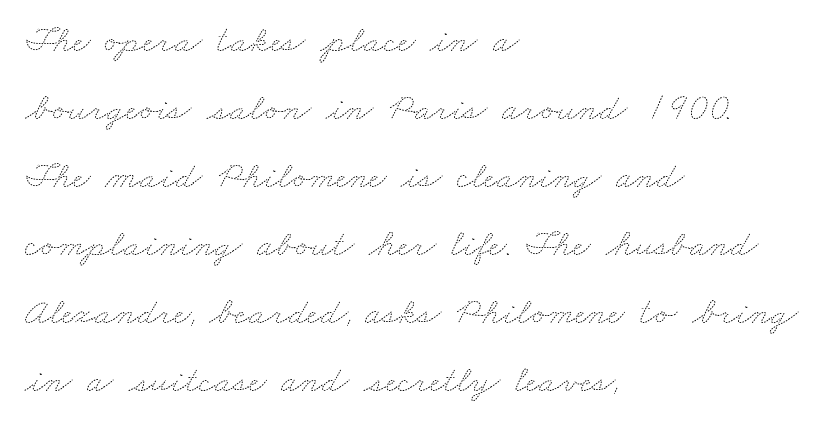
The image shows 38 px thin, wide type; set left-aligned, line spacing 1.79x, normal letter spacing, not underlined; medium stroke contrast and a small x-height.
